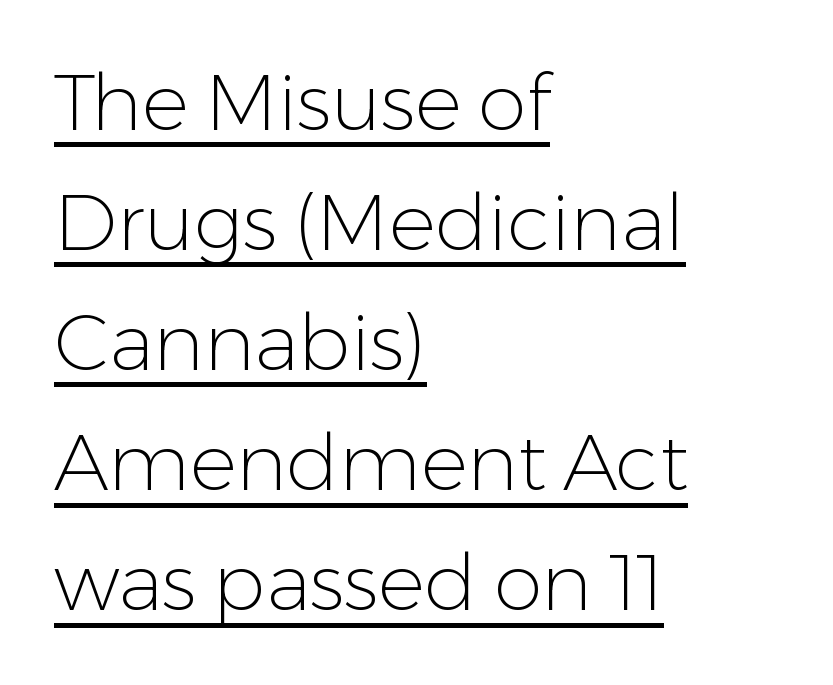
{"serif": "no", "italic": "no", "bold": "no", "weight": "light", "width": "normal", "stroke_contrast": "low", "x_height": "medium", "monospaced": "no", "underline": "yes", "align": "left", "line_spacing": "normal", "line_spacing_ratio": 1.54, "letter_spacing": "normal", "letter_spacing_em": 0.0, "glyph_px": 78}
